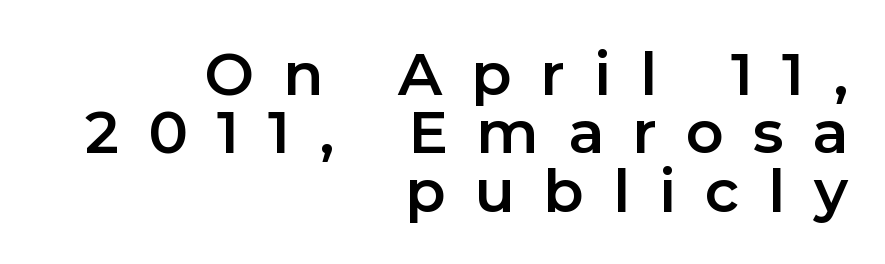
Q: Is the text italic (slanted)? A: No, it is upright.
Q: Is the typeface a serif or a sans-serif typeface? A: Sans-serif.
Q: Is the text underlined? A: No.
Q: How is the paragraph aligned? A: Right-aligned.
Q: Is the spacing between letters normal or unusually wide? A: Unusually wide.
Q: Is the spacing between lines tight, normal or loose? A: Tight.
Q: Width (condensed, normal, or wide)? A: Normal.
Q: Stroke contrast? A: Low.
Q: x-height? A: Medium.
Q: Monospaced? A: No.
